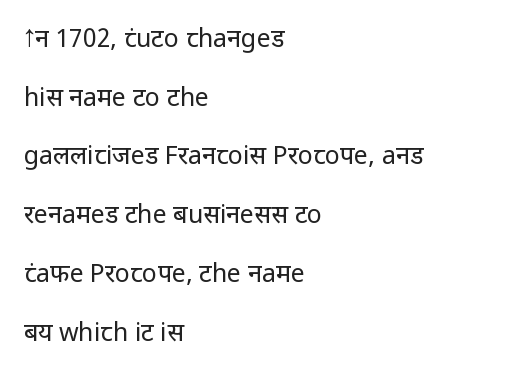
The image shows 25 px text type, upright; set left-aligned, loose line spacing (2.35x), normal letter spacing, not underlined.
